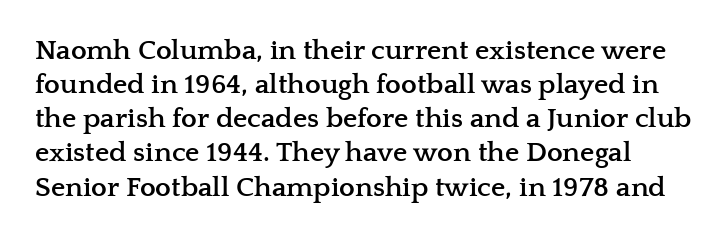
The image shows 28 px semibold, wide serif type, upright; set line spacing 1.22x, normal letter spacing, not underlined; low stroke contrast and a medium x-height.
